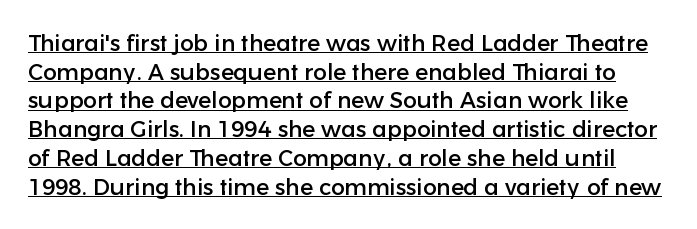
{"italic": "no", "underline": "yes", "line_spacing": "normal", "line_spacing_ratio": 1.25, "letter_spacing": "normal", "letter_spacing_em": 0.0, "glyph_px": 23}
